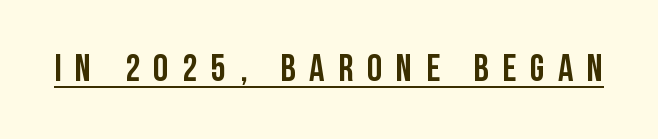
{"serif": "no", "italic": "no", "width": "condensed", "stroke_contrast": "low", "x_height": "large", "monospaced": "no", "underline": "yes", "letter_spacing": "wide", "letter_spacing_em": 0.36, "glyph_px": 38}
